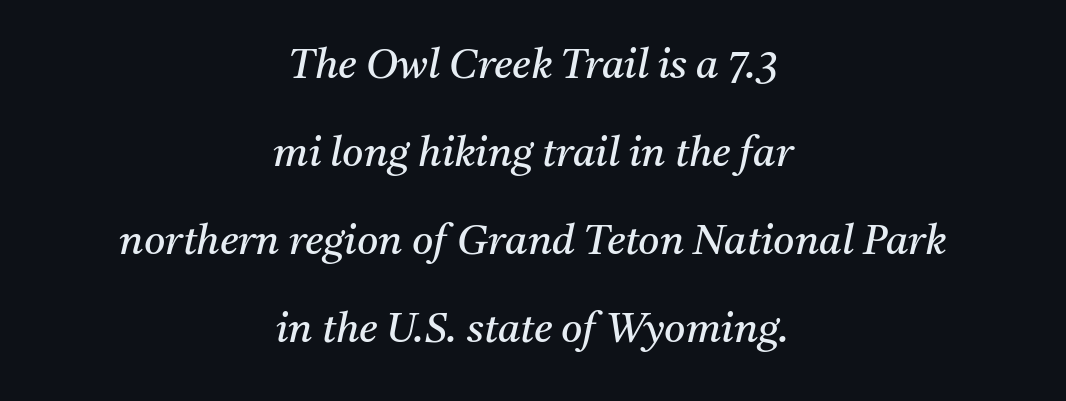
{"serif": "yes", "italic": "yes", "lean": "right", "slant_degrees": 11, "bold": "no", "weight": "regular", "width": "normal", "stroke_contrast": "medium", "x_height": "medium", "monospaced": "no", "underline": "no", "align": "center", "line_spacing": "loose", "line_spacing_ratio": 2.15, "letter_spacing": "normal", "letter_spacing_em": 0.0, "glyph_px": 41}
